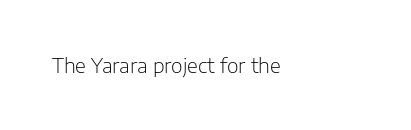
Just letters on the line, the space beneath them empty. Unlike italic type, these characters show no tilt at all. The line texture is even and compact thanks to regular tracking. The font is comparable to plain body text, perhaps lighter. Leftover space on each line is placed entirely after the last word.
